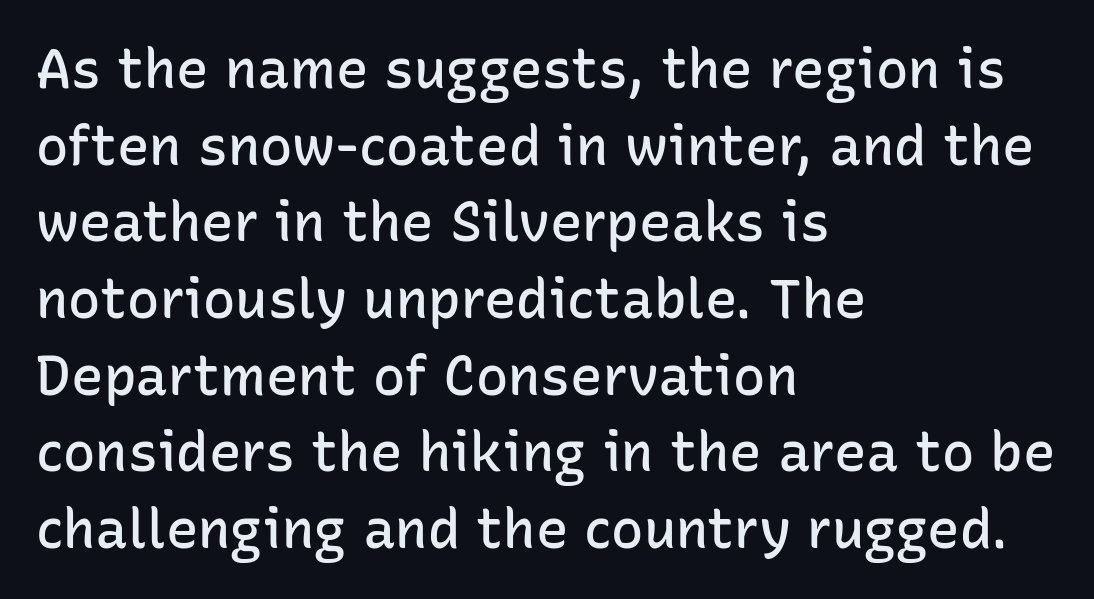
The tracking reads as untouched default to a designer's eye. The passage is arranged the way most books set body copy — flush left. Nobody drew a line under any word here. The block of text has a typical density, with ordinary space between rows. In terms of letterform style, serifs are entirely absent.
